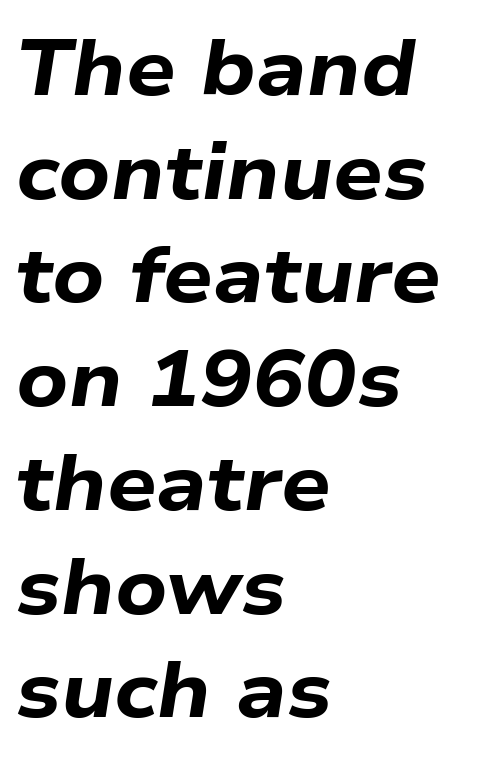
Glyph-to-glyph distance matches everyday printed text. Each letter keeps its own natural width here, so spacing adapts to shape. Regarding leading, the lines here are spaced in the standard way. The text block is weighted toward the left margin, trailing off unevenly rightward. Tall strokes in this sample are angled rather than plumb.
